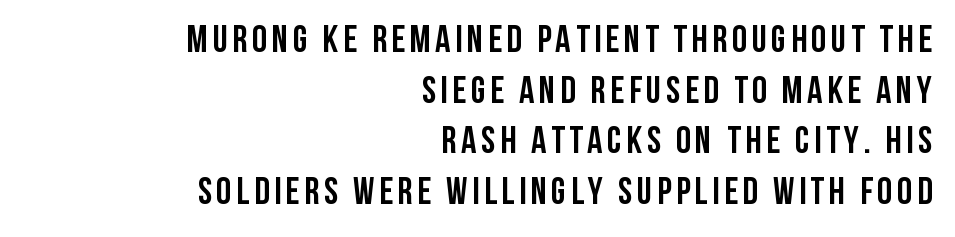
Q: Is the text bold? A: Yes.
Q: Is the text italic (slanted)? A: No, it is upright.
Q: Is the typeface a serif or a sans-serif typeface? A: Sans-serif.
Q: Is the text underlined? A: No.
Q: How is the paragraph aligned? A: Right-aligned.
Q: Is the spacing between lines tight, normal or loose? A: Normal.
Q: Width (condensed, normal, or wide)? A: Condensed.
Q: Stroke contrast? A: Low.
Q: x-height? A: Large.
Q: Monospaced? A: No.
